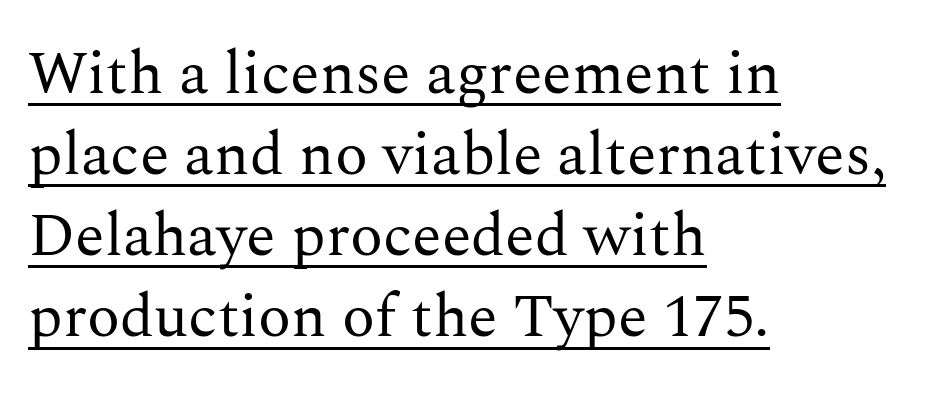
Q: Is the text bold? A: No.
Q: Is the text italic (slanted)? A: No, it is upright.
Q: Is the typeface a serif or a sans-serif typeface? A: Serif.
Q: Is the text underlined? A: Yes.
Q: How is the paragraph aligned? A: Left-aligned.
Q: Is the spacing between letters normal or unusually wide? A: Normal.
Q: Is the spacing between lines tight, normal or loose? A: Normal.
Q: Width (condensed, normal, or wide)? A: Normal.
Q: Stroke contrast? A: Medium.
Q: x-height? A: Medium.
Q: Monospaced? A: No.
